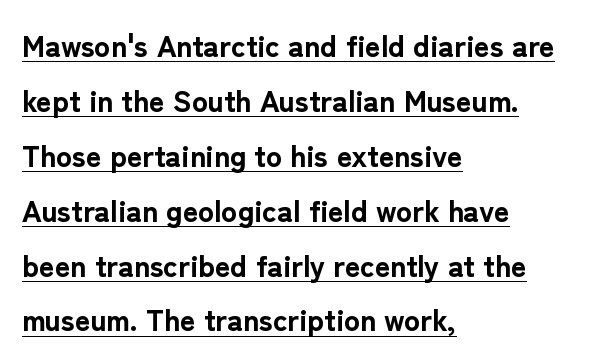
Q: Is the text bold? A: Yes.
Q: Is the text italic (slanted)? A: No, it is upright.
Q: Is the typeface a serif or a sans-serif typeface? A: Sans-serif.
Q: Is the text underlined? A: Yes.
Q: How is the paragraph aligned? A: Left-aligned.
Q: Is the spacing between letters normal or unusually wide? A: Normal.
Q: Width (condensed, normal, or wide)? A: Normal.
Q: Stroke contrast? A: Low.
Q: x-height? A: Medium.
Q: Monospaced? A: No.
